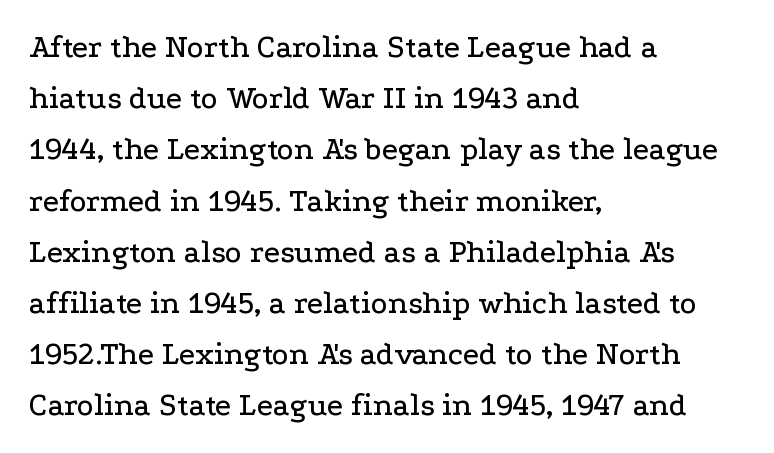
This sample has the flowing, uneven cadence of proportional lettering. Ordinary non-slanted type is in use. Regular leading. Horizontally, the lines are justified to the leading edge only.
